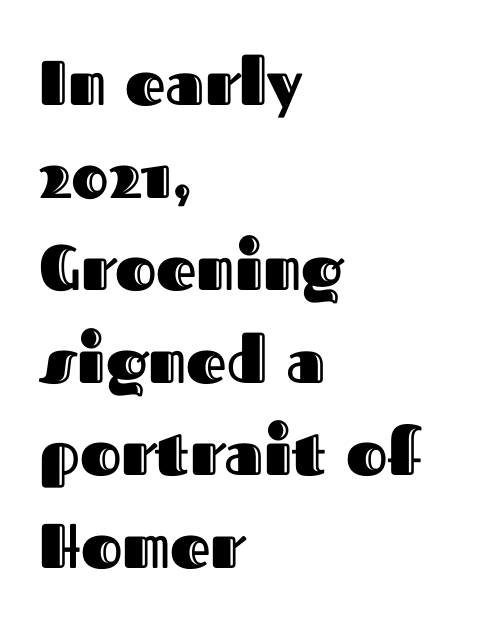
Between one letter and the next there's only the usual sliver of space. Is there any slant? The stems are plumb. The letters advance in unequal steps, a hallmark of proportional type. The leading is moderate, giving the passage an even texture.
